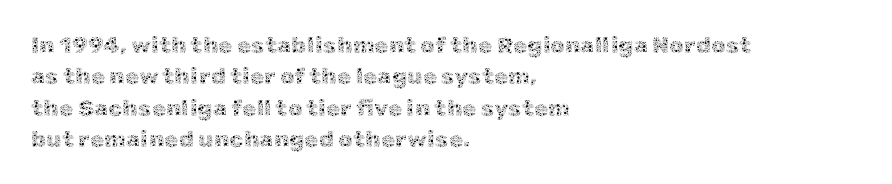
The image shows 23 px text type, upright; set left-aligned, normal line spacing (1.36x), normal letter spacing, not underlined.
